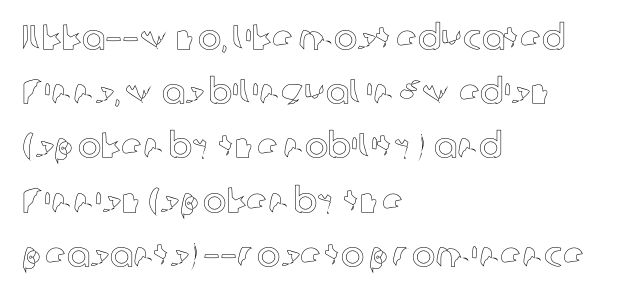
Q: Is the text italic (slanted)? A: No, it is upright.
Q: Is the text underlined? A: No.
Q: How is the paragraph aligned? A: Left-aligned.
Q: Is the spacing between letters normal or unusually wide? A: Normal.
Q: Is the spacing between lines tight, normal or loose? A: Normal.
Q: Width (condensed, normal, or wide)? A: Normal.
Q: x-height? A: Medium.
Q: Monospaced? A: No.
